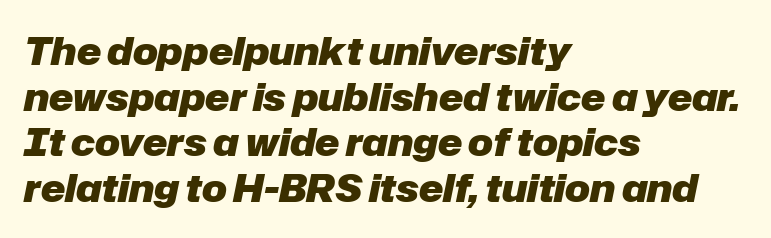
The setting favours the left margin, as ordinary paragraphs usually do. Notice how the stems are inclined rather than vertical — that's the hallmark of italics. Descenders hang freely into open space. Here the designer chose a conventional face with non-uniform glyph widths. The tracking reads as untouched default to a designer's eye. Thick stems and heavy bowls — unmistakably bold.
